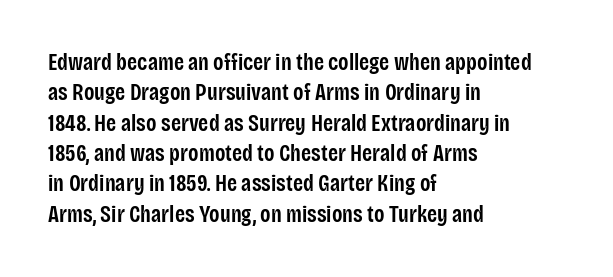
The space between consecutive lines is moderate. Each glyph is drawn with semibold strokes, heavier than normal yet not fully bold. Casual observation: everything's shoved over to the left. Letters rest on an invisible, unmarked baseline. It's the straight-up-and-down kind of type. Standard letterfit; no display-style spreading of the glyphs.
